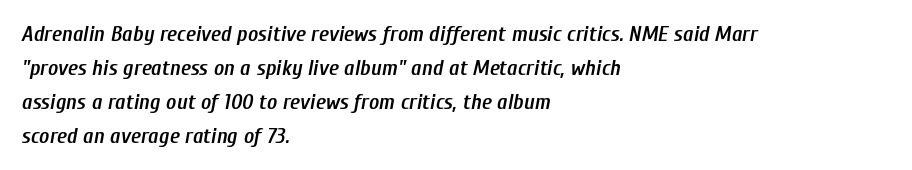
The lettering tilts uniformly, giving the passage an italic look. Every row of glyphs begins at an identical x-position on the left. Quick note: underline off. Inter-character spacing is left at the font's built-in metrics. If you measured baseline to baseline, you'd find a middling distance. Stems and bowls a touch heavier than normal — semibold.
